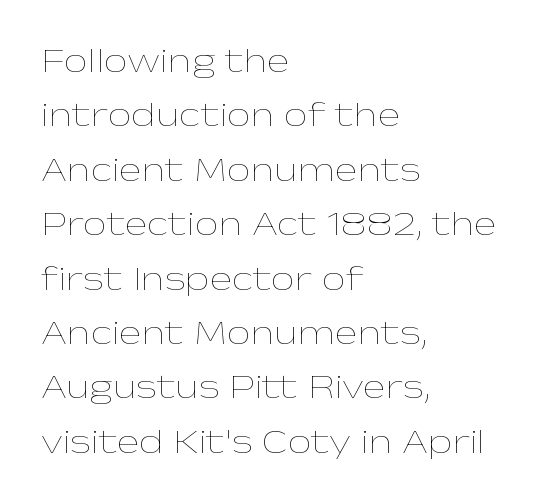
Q: Is the text bold? A: No.
Q: Is the text italic (slanted)? A: No, it is upright.
Q: Is the text underlined? A: No.
Q: How is the paragraph aligned? A: Left-aligned.
Q: Is the spacing between letters normal or unusually wide? A: Normal.
Q: Is the spacing between lines tight, normal or loose? A: Normal.
Q: Width (condensed, normal, or wide)? A: Wide.
Q: Stroke contrast? A: Low.
Q: x-height? A: Medium.
Q: Monospaced? A: No.
